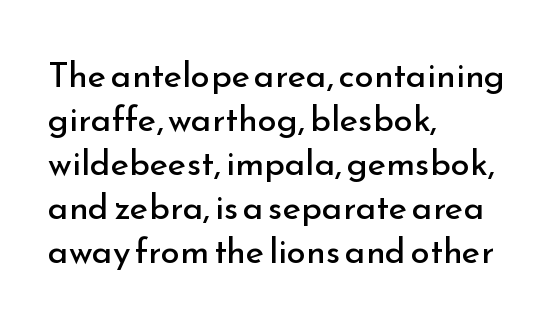
Letter spacing: default. Reading down the column, the eye jumps a familiar distance to each next line. What kind of face is this? One without serifs — a sans. The face looks like a standard text weight, possibly lighter.
